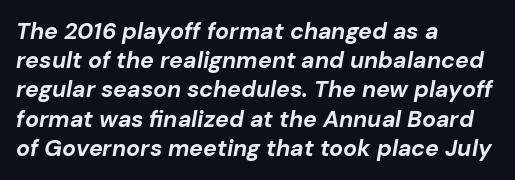
Q: Is the text bold? A: Yes.
Q: Is the text italic (slanted)? A: Yes, it leans right by about 10 degrees.
Q: Is the text underlined? A: No.
Q: How is the paragraph aligned? A: Left-aligned.
Q: Is the spacing between letters normal or unusually wide? A: Normal.
Q: Is the spacing between lines tight, normal or loose? A: Normal.
